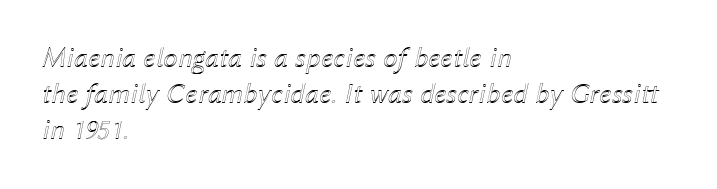
{"italic": "yes", "lean": "right", "slant_degrees": 12, "width": "normal", "x_height": "medium", "monospaced": "no", "underline": "no", "align": "left", "line_spacing": "normal", "line_spacing_ratio": 1.25, "letter_spacing": "normal", "letter_spacing_em": 0.0, "glyph_px": 29}
